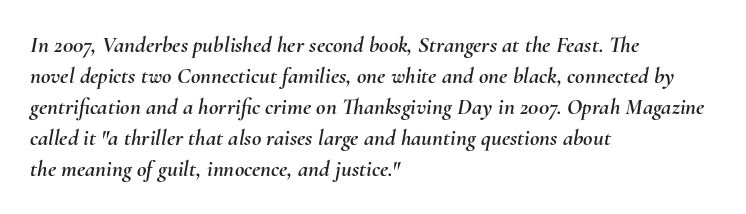
{"italic": "yes", "lean": "right", "slant_degrees": 10, "underline": "no", "align": "left", "line_spacing": "normal", "line_spacing_ratio": 1.35, "letter_spacing": "normal", "letter_spacing_em": 0.0, "glyph_px": 23}
